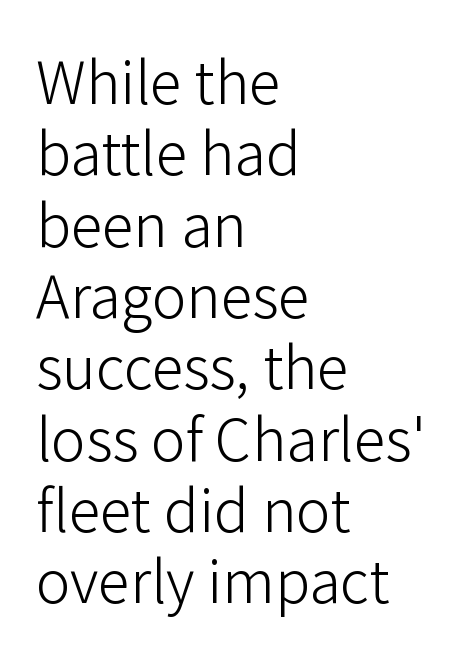
Is this a fixed-width face? No — the glyphs have proportional, varying widths. Classification — sans serif. The strokes carry an ordinary text weight at most. The rendering anchors every line to the left-hand side. Quick note: not italic, upright. Nobody touched the tracking dial on this one.
